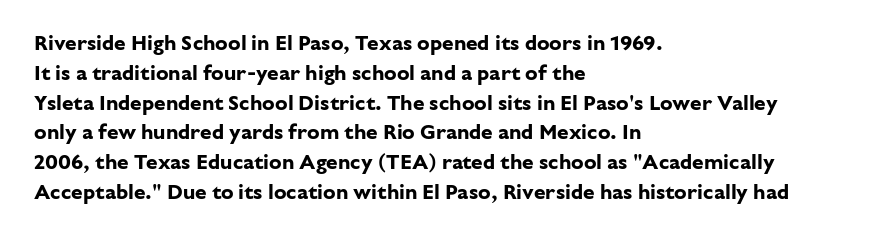
{"italic": "no", "bold": "yes", "underline": "no", "align": "left", "line_spacing": "normal", "line_spacing_ratio": 1.42, "letter_spacing": "normal", "letter_spacing_em": 0.0, "glyph_px": 21}
